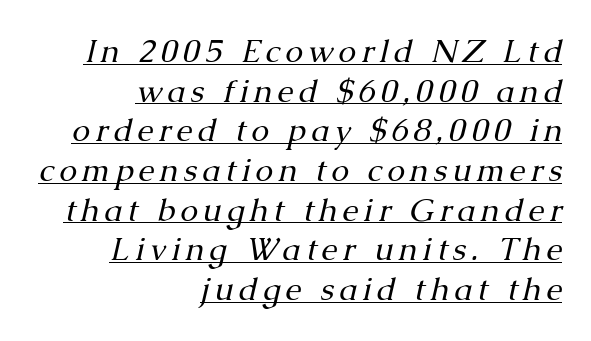
Q: Is the text bold? A: No.
Q: Is the text italic (slanted)? A: Yes, it leans right by about 13 degrees.
Q: Is the typeface a serif or a sans-serif typeface? A: Serif.
Q: Is the text underlined? A: Yes.
Q: How is the paragraph aligned? A: Right-aligned.
Q: Width (condensed, normal, or wide)? A: Normal.
Q: Stroke contrast? A: Medium.
Q: x-height? A: Medium.
Q: Monospaced? A: No.
